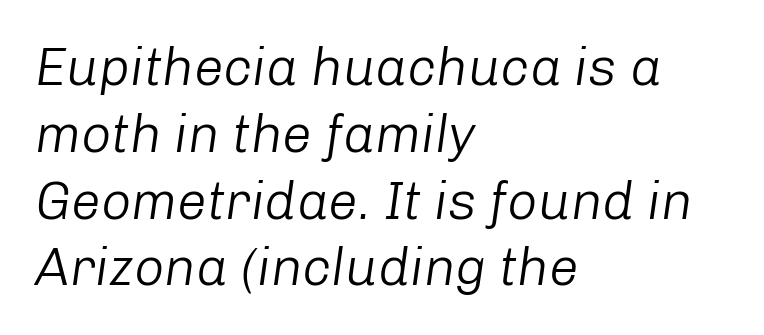
The image shows 53 px light type, italic (leaning right); set left-aligned, normal line spacing (1.26x), normal letter spacing, not underlined; low stroke contrast and a medium x-height.
